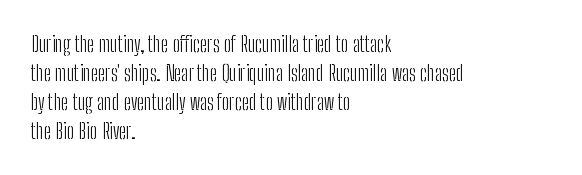
Q: Is the text bold? A: No.
Q: Is the text italic (slanted)? A: No, it is upright.
Q: Is the text underlined? A: No.
Q: How is the paragraph aligned? A: Left-aligned.
Q: Is the spacing between letters normal or unusually wide? A: Normal.
Q: Is the spacing between lines tight, normal or loose? A: Normal.
